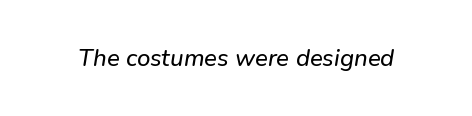
Q: Is the text italic (slanted)? A: Yes, it leans right by about 9 degrees.
Q: Is the text underlined? A: No.
Q: Is the spacing between letters normal or unusually wide? A: Normal.
